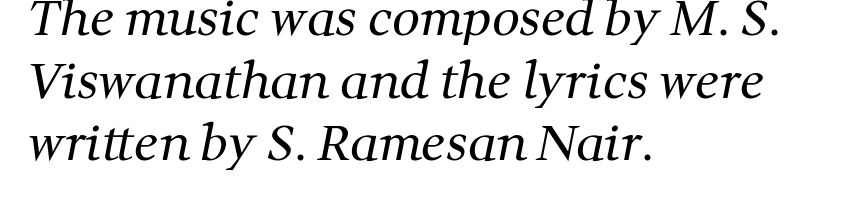
Q: Is the text bold? A: No.
Q: Is the typeface a serif or a sans-serif typeface? A: Serif.
Q: Is the text underlined? A: No.
Q: How is the paragraph aligned? A: Left-aligned.
Q: Is the spacing between letters normal or unusually wide? A: Normal.
Q: Is the spacing between lines tight, normal or loose? A: Normal.
Q: Width (condensed, normal, or wide)? A: Normal.
Q: Stroke contrast? A: Medium.
Q: x-height? A: Medium.
Q: Monospaced? A: No.
